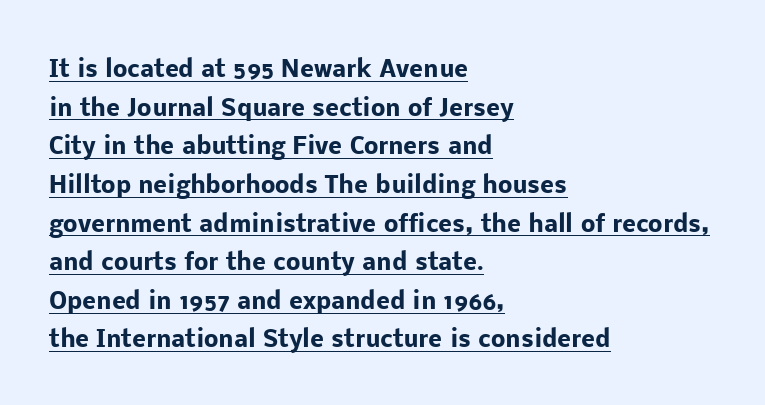
The lettering holds an erect, upright posture throughout. Is the type bold? Yes — the strokes are clearly thick and heavy. What's the leading like? Ordinary, nothing unusual. A classic flush-left, rag-right setting is used for this passage.
